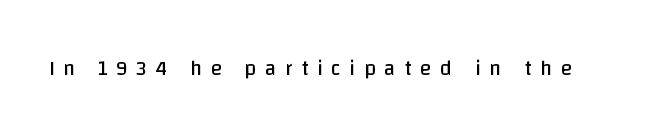
Do the letters lean? They stand straight. The type is letterspaced generously, with wide tracking. This rendering features lettering with no underline. Compared with a typical body face, this is equally light or lighter still.
